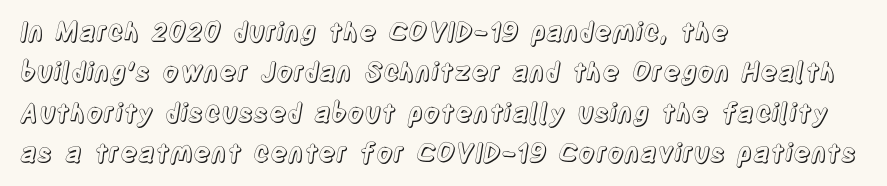
This rendering uses left alignment, leaving the right contour irregular. The vertical gap from one line to the next is medium. The space beneath each line is pristine and unruled. Does extra space separate the letters? No, they use regular spacing.
